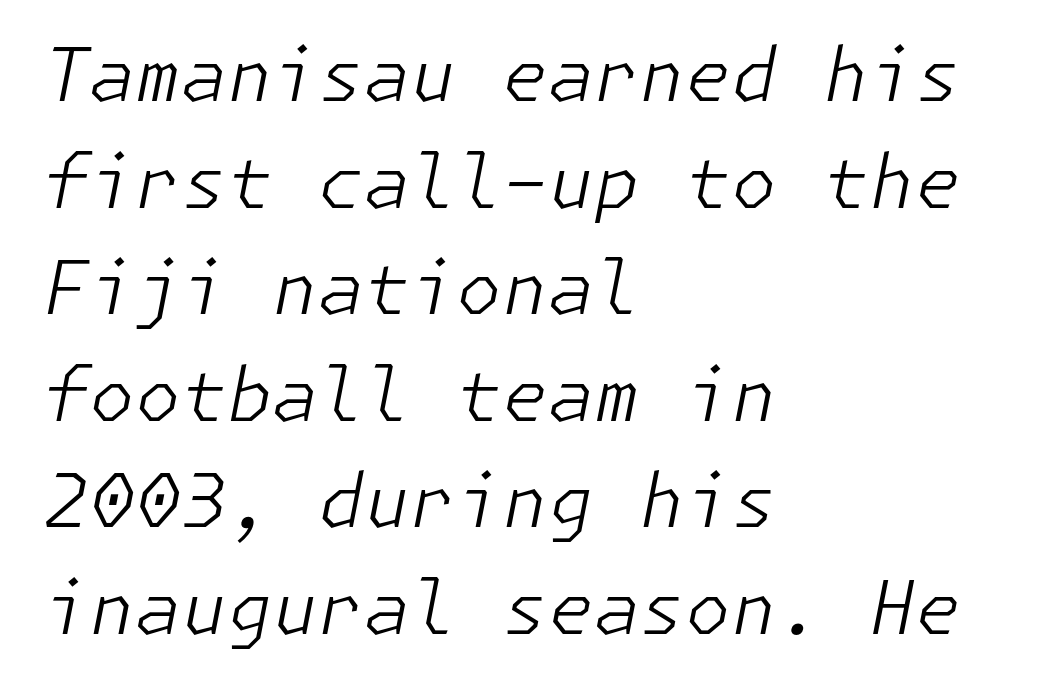
The image shows 74 px light type, italic (leaning right); set left-aligned, normal line spacing (1.44x), normal letter spacing, not underlined; low stroke contrast and a medium x-height.
